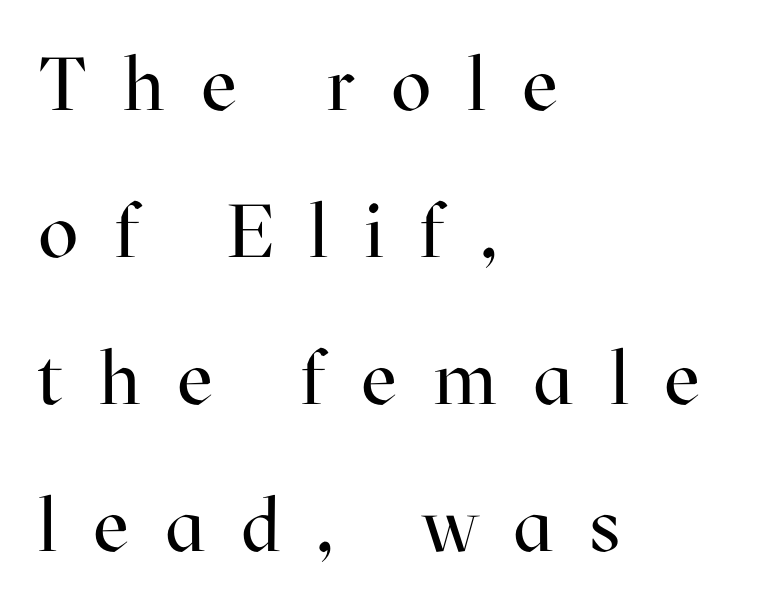
The image shows 75 px regular-weight serif type, upright; set left-aligned, loose line spacing (1.96x), unusually wide letter spacing (+0.48 em), not underlined; high stroke contrast and a medium x-height.
